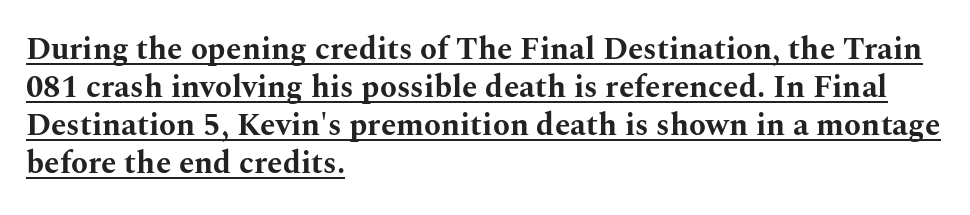
The image shows 31 px bold, wide serif type, upright; set left-aligned, line spacing 1.23x, normal letter spacing, underlined; medium stroke contrast and a medium x-height.
